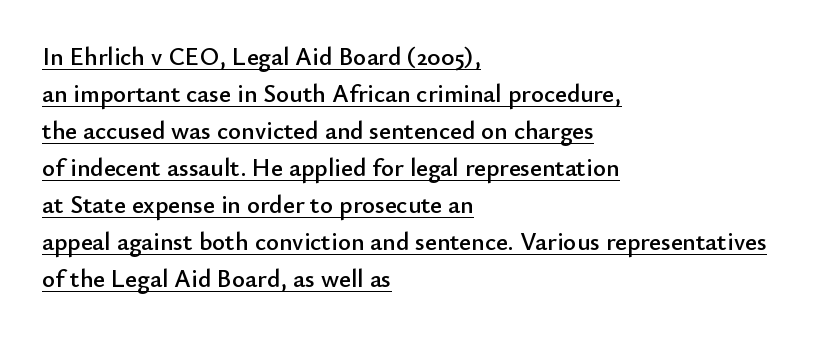
Q: Is the text italic (slanted)? A: No, it is upright.
Q: Is the text underlined? A: Yes.
Q: How is the paragraph aligned? A: Left-aligned.
Q: Is the spacing between letters normal or unusually wide? A: Normal.
Q: Is the spacing between lines tight, normal or loose? A: Normal.
